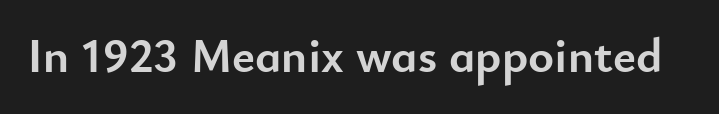
{"serif": "no", "italic": "no", "bold": "yes", "weight": "semibold", "width": "normal", "stroke_contrast": "low", "x_height": "small", "monospaced": "no", "underline": "no", "letter_spacing": "normal", "letter_spacing_em": 0.0, "glyph_px": 49}
